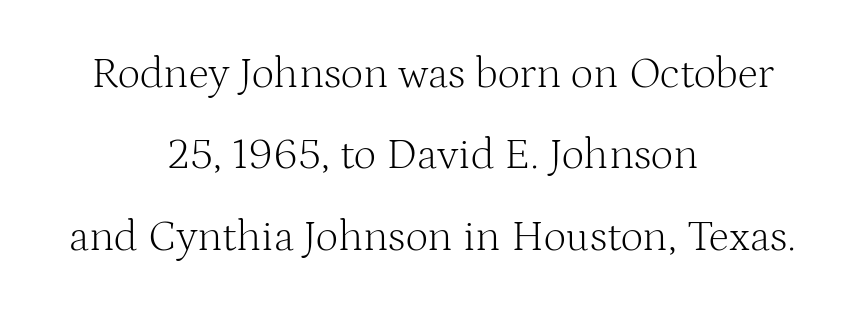
{"serif": "yes", "italic": "no", "bold": "no", "weight": "light", "width": "normal", "stroke_contrast": "medium", "x_height": "medium", "monospaced": "no", "underline": "no", "align": "center", "line_spacing_ratio": 1.85, "letter_spacing": "normal", "letter_spacing_em": 0.0, "glyph_px": 44}
